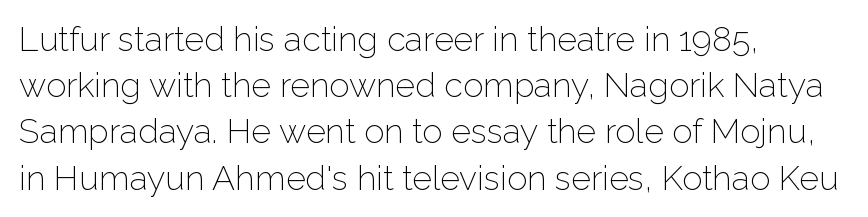
{"serif": "no", "italic": "no", "bold": "no", "weight": "light", "width": "normal", "stroke_contrast": "low", "x_height": "medium", "monospaced": "no", "underline": "no", "align": "left", "line_spacing": "normal", "line_spacing_ratio": 1.36, "letter_spacing": "normal", "letter_spacing_em": 0.0, "glyph_px": 34}
